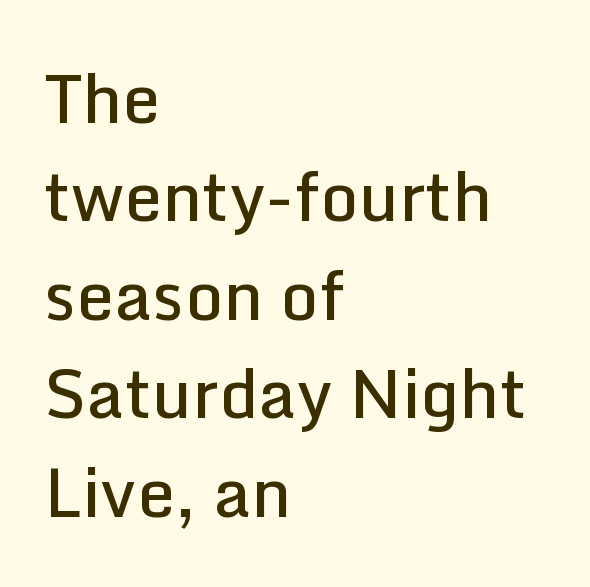
Proportional: the letters do not fall into vertical columns. The sample has been set in demibold, a notch under bold. No extra tracking has been applied to these lines. Typographically, this falls in the sans-serif category. Honestly, there is no underline to notice here at all. Is there any slant? The stems are plumb.
